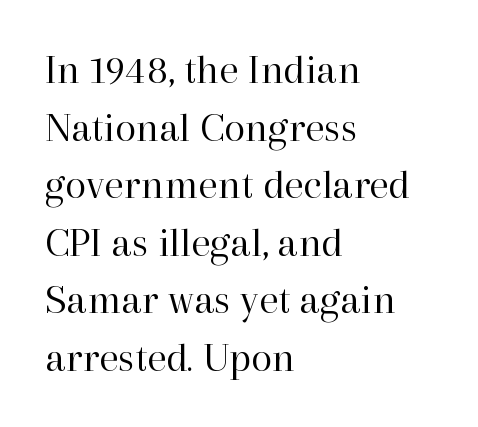
Q: Is the text bold? A: No.
Q: Is the text italic (slanted)? A: No, it is upright.
Q: Is the typeface a serif or a sans-serif typeface? A: Serif.
Q: Is the text underlined? A: No.
Q: How is the paragraph aligned? A: Left-aligned.
Q: Is the spacing between letters normal or unusually wide? A: Normal.
Q: Is the spacing between lines tight, normal or loose? A: Normal.
Q: Width (condensed, normal, or wide)? A: Normal.
Q: Stroke contrast? A: High.
Q: x-height? A: Medium.
Q: Monospaced? A: No.
